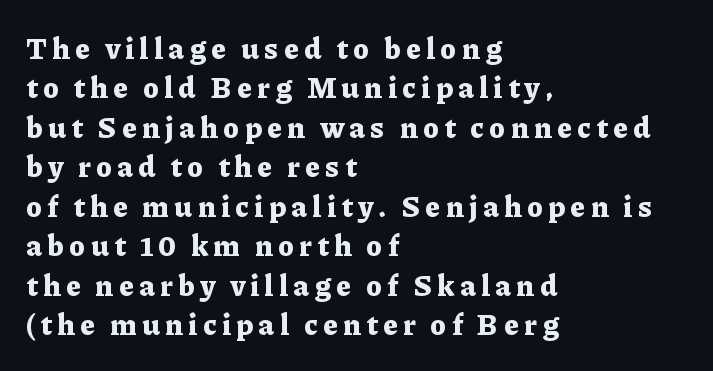
{"serif": "yes", "italic": "no", "bold": "yes", "weight": "bold", "width": "normal", "stroke_contrast": "low", "x_height": "medium", "monospaced": "no", "underline": "no", "align": "left", "line_spacing": "normal", "line_spacing_ratio": 1.36, "glyph_px": 29}
